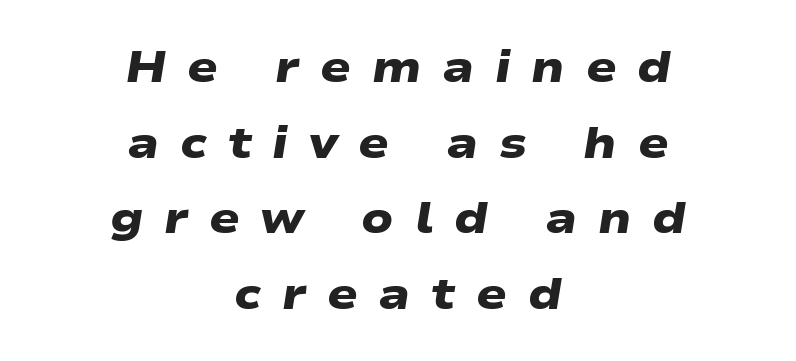
Does the leading feel generous? No, just average. Character widths vary here, with narrow letters taking less room than wide ones. You can tell from the bare stems that sans-serif type was used. A bare baseline throughout the passage.
